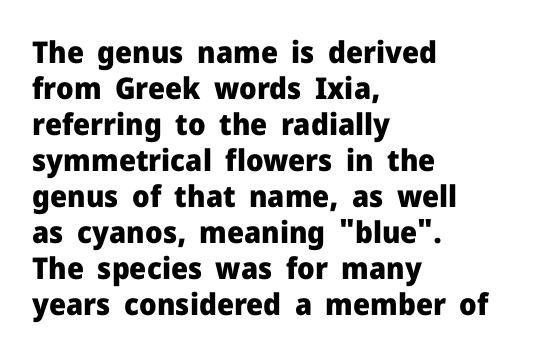
Q: Is the text bold? A: Yes.
Q: Is the text italic (slanted)? A: No, it is upright.
Q: Is the typeface a serif or a sans-serif typeface? A: Sans-serif.
Q: Is the text underlined? A: No.
Q: How is the paragraph aligned? A: Left-aligned.
Q: Is the spacing between letters normal or unusually wide? A: Normal.
Q: Width (condensed, normal, or wide)? A: Normal.
Q: Stroke contrast? A: Low.
Q: x-height? A: Medium.
Q: Monospaced? A: No.
